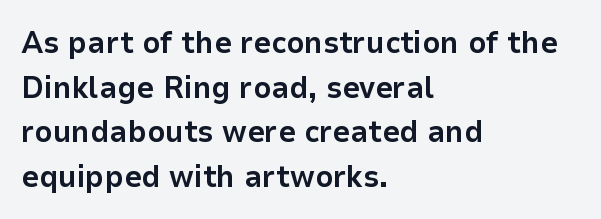
Q: Is the text bold? A: Yes.
Q: Is the text italic (slanted)? A: No, it is upright.
Q: Is the typeface a serif or a sans-serif typeface? A: Sans-serif.
Q: Is the text underlined? A: No.
Q: How is the paragraph aligned? A: Left-aligned.
Q: Is the spacing between letters normal or unusually wide? A: Normal.
Q: Is the spacing between lines tight, normal or loose? A: Normal.
Q: Width (condensed, normal, or wide)? A: Normal.
Q: Stroke contrast? A: Low.
Q: x-height? A: Medium.
Q: Monospaced? A: No.
